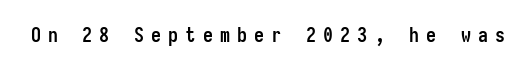
The image shows 20 px bold type, upright; set unusually wide letter spacing (+0.36 em), not underlined.
